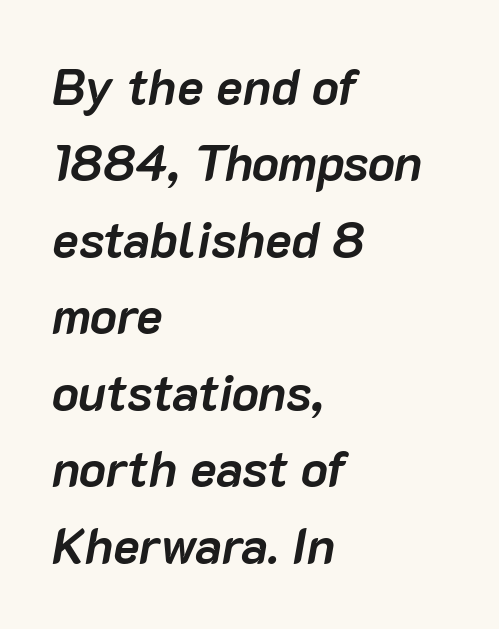
{"italic": "yes", "lean": "right", "slant_degrees": 10, "bold": "yes", "weight": "semibold", "width": "normal", "stroke_contrast": "low", "x_height": "medium", "monospaced": "no", "underline": "no", "align": "left", "line_spacing": "normal", "line_spacing_ratio": 1.53, "letter_spacing": "normal", "letter_spacing_em": 0.0, "glyph_px": 50}
